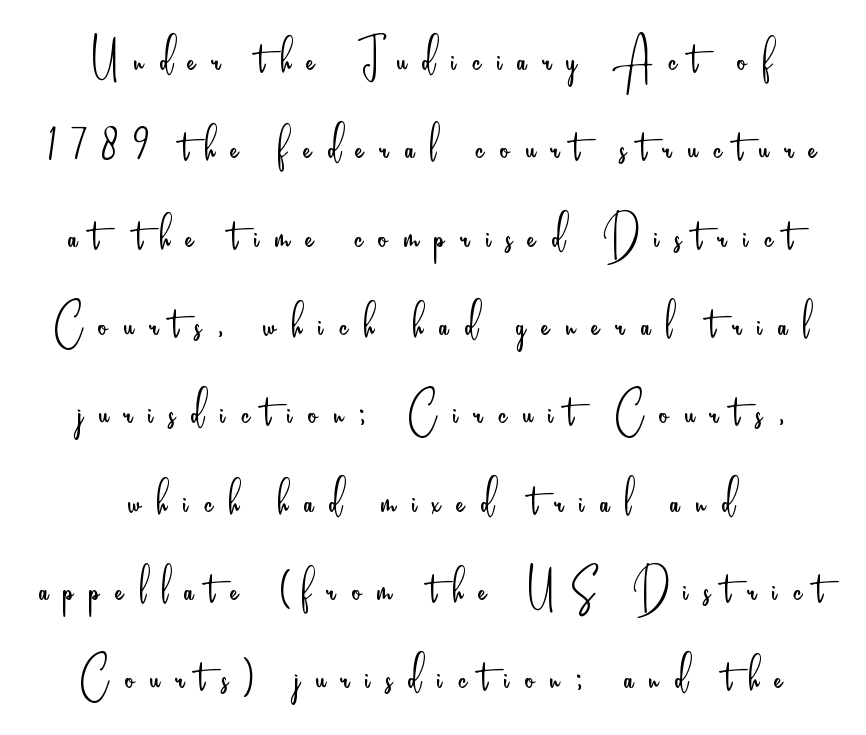
Every row of glyphs is offset so its center matches the block's center. Ink coverage per letter is moderate at most. Do the characters align in a grid? No, the font is proportional.
